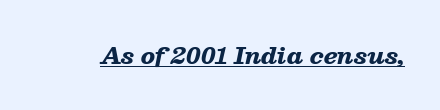
Q: Is the text bold? A: Yes.
Q: Is the text italic (slanted)? A: Yes, it leans right by about 13 degrees.
Q: Is the text underlined? A: Yes.
Q: Is the spacing between letters normal or unusually wide? A: Normal.
